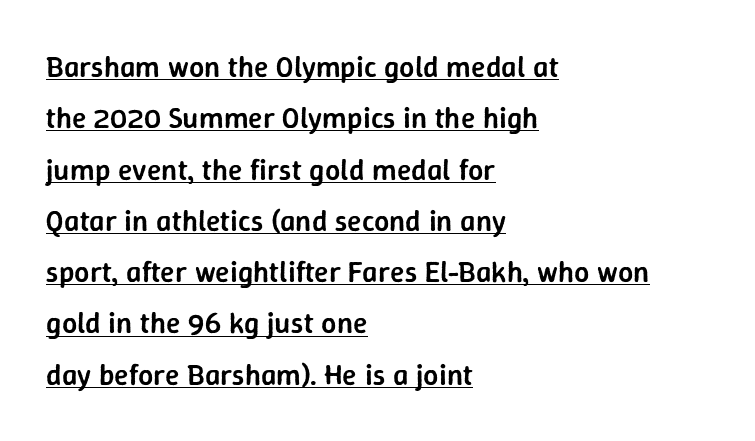
{"serif": "no", "italic": "no", "bold": "semi", "weight": "semibold", "width": "normal", "stroke_contrast": "low", "x_height": "medium", "monospaced": "no", "underline": "yes", "align": "left", "line_spacing_ratio": 1.71, "letter_spacing": "normal", "letter_spacing_em": 0.0, "glyph_px": 30}
